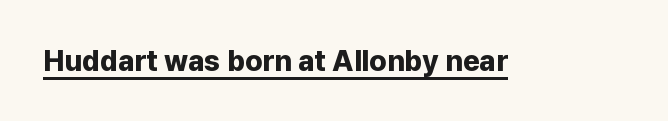
Q: Is the text bold? A: Yes.
Q: Is the text italic (slanted)? A: No, it is upright.
Q: Is the typeface a serif or a sans-serif typeface? A: Sans-serif.
Q: Is the text underlined? A: Yes.
Q: Is the spacing between letters normal or unusually wide? A: Normal.
Q: Width (condensed, normal, or wide)? A: Normal.
Q: Stroke contrast? A: Low.
Q: x-height? A: Medium.
Q: Monospaced? A: No.
